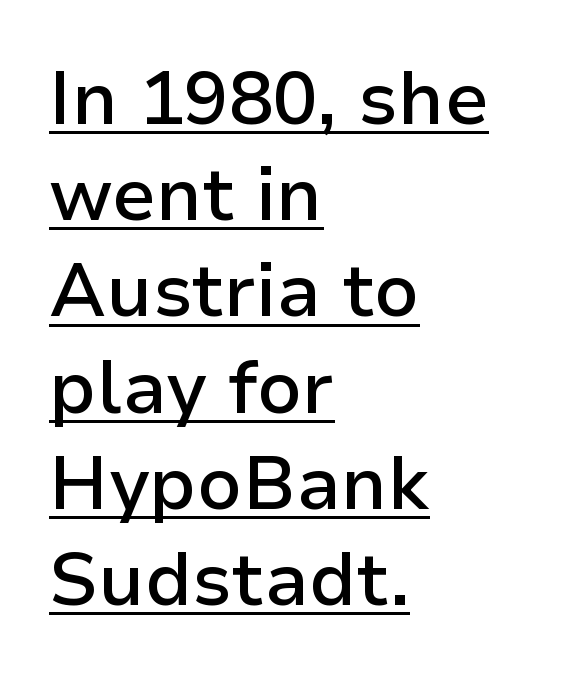
{"serif": "no", "italic": "no", "bold": "semi", "weight": "semibold", "width": "normal", "stroke_contrast": "low", "x_height": "medium", "monospaced": "no", "underline": "yes", "align": "left", "line_spacing": "normal", "line_spacing_ratio": 1.3, "letter_spacing": "normal", "letter_spacing_em": 0.0, "glyph_px": 74}
